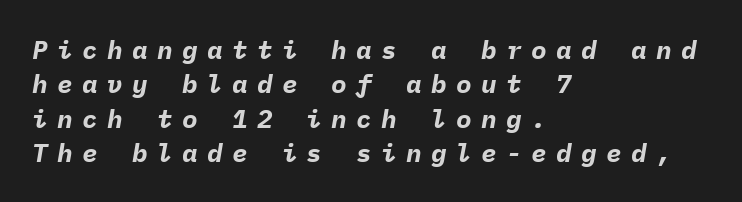
{"italic": "yes", "lean": "right", "slant_degrees": 9, "bold": "yes", "underline": "no", "align": "left", "line_spacing": "normal", "line_spacing_ratio": 1.32, "letter_spacing": "wide", "letter_spacing_em": 0.36, "glyph_px": 26}
